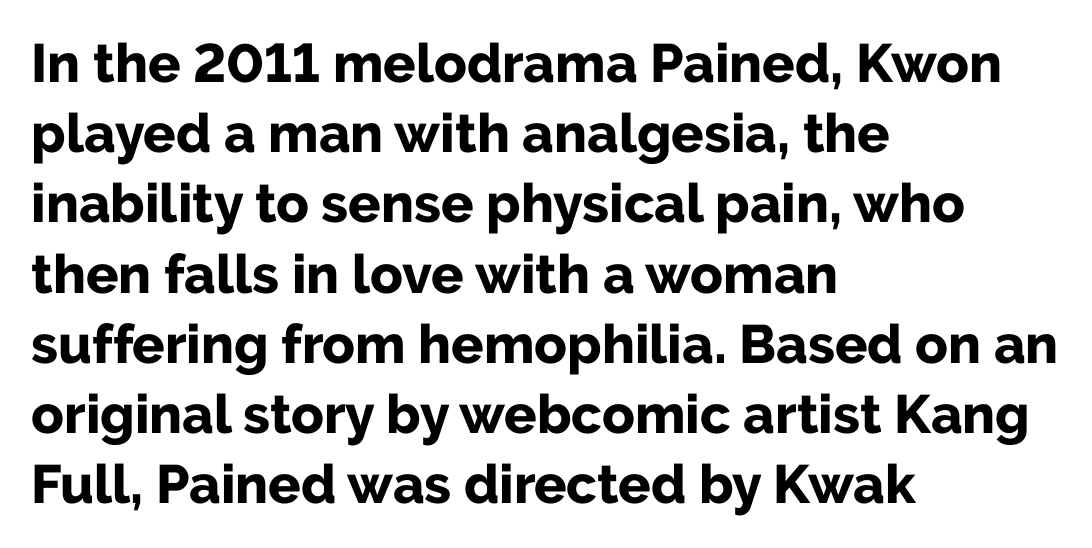
{"serif": "no", "italic": "no", "bold": "yes", "weight": "bold", "width": "normal", "stroke_contrast": "low", "x_height": "medium", "monospaced": "no", "underline": "no", "align": "left", "line_spacing": "normal", "line_spacing_ratio": 1.3, "letter_spacing": "normal", "letter_spacing_em": 0.0, "glyph_px": 54}
